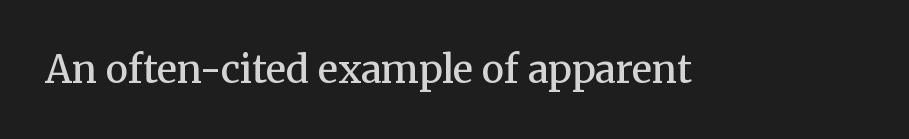
Underline: absent. The characters display serif detailing at their extremities. This rendering leaves character spacing at its baseline value. Designer's note — italics off, roman on. Slightly chunky letters — semibold, I'd say, not full bold. Do the characters align in a grid? No, the font is proportional.
